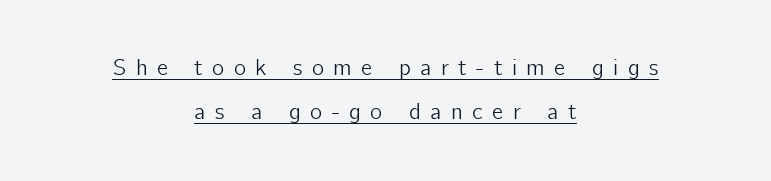
{"italic": "no", "underline": "yes", "align": "center", "line_spacing": "loose", "line_spacing_ratio": 1.91, "letter_spacing": "wide", "letter_spacing_em": 0.41, "glyph_px": 23}
